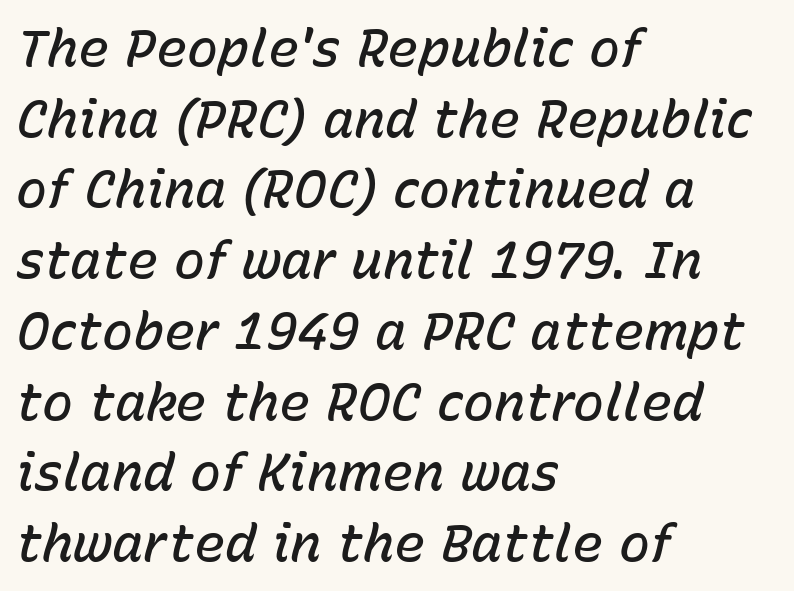
Q: Is the text bold? A: Semi-bold.
Q: Is the text italic (slanted)? A: Yes, it leans right by about 15 degrees.
Q: Is the text underlined? A: No.
Q: How is the paragraph aligned? A: Left-aligned.
Q: Is the spacing between letters normal or unusually wide? A: Normal.
Q: Is the spacing between lines tight, normal or loose? A: Normal.
Q: Width (condensed, normal, or wide)? A: Normal.
Q: Stroke contrast? A: Low.
Q: x-height? A: Medium.
Q: Monospaced? A: No.
